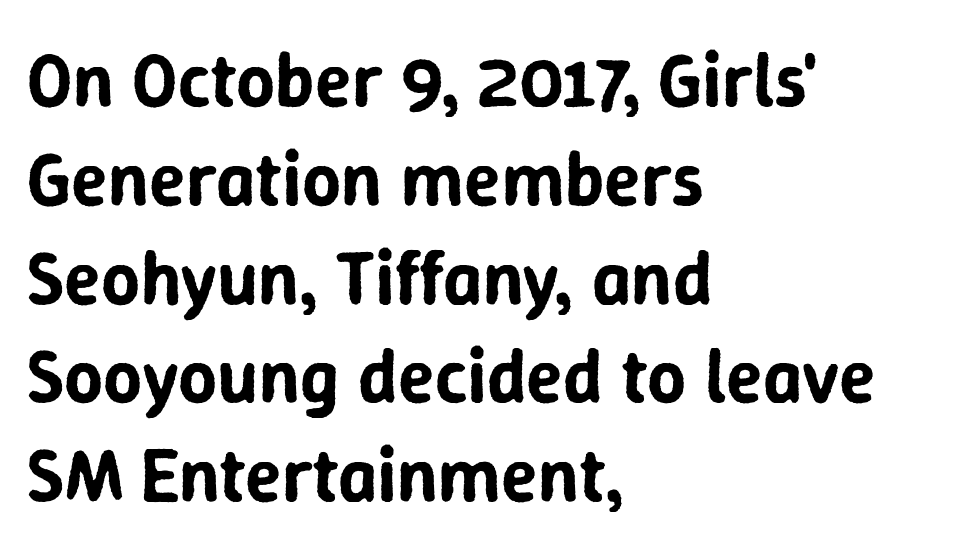
Q: Is the text italic (slanted)? A: No, it is upright.
Q: Is the typeface a serif or a sans-serif typeface? A: Sans-serif.
Q: Is the text underlined? A: No.
Q: How is the paragraph aligned? A: Left-aligned.
Q: Is the spacing between letters normal or unusually wide? A: Normal.
Q: Is the spacing between lines tight, normal or loose? A: Normal.
Q: Width (condensed, normal, or wide)? A: Normal.
Q: Stroke contrast? A: Low.
Q: x-height? A: Medium.
Q: Monospaced? A: No.
